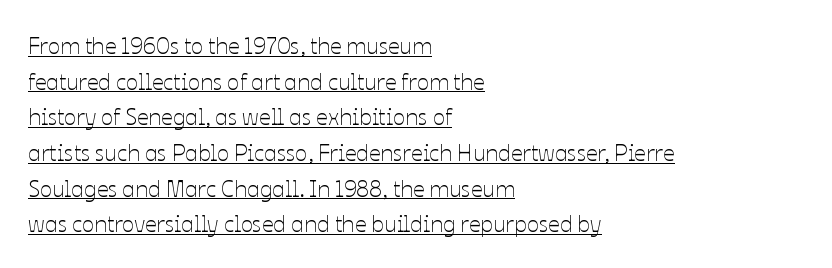
{"italic": "no", "bold": "no", "underline": "yes", "align": "left", "line_spacing": "normal", "line_spacing_ratio": 1.55, "letter_spacing": "normal", "letter_spacing_em": 0.0, "glyph_px": 23}
